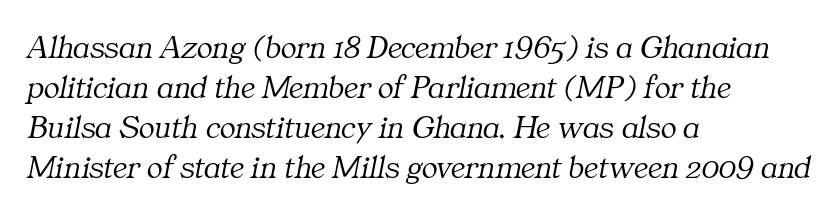
{"serif": "yes", "italic": "yes", "lean": "right", "slant_degrees": 11, "bold": "no", "weight": "light", "width": "normal", "stroke_contrast": "medium", "x_height": "medium", "monospaced": "no", "underline": "no", "align": "left", "line_spacing_ratio": 1.21, "letter_spacing": "normal", "letter_spacing_em": 0.0, "glyph_px": 33}
